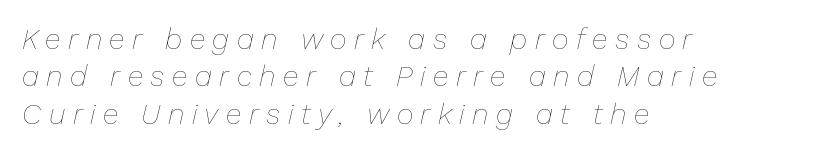
You could not count columns in this text — the font is proportionally spaced. Is the letter spacing exaggerated? Yes — the characters are pushed far apart. Notice how the passage keeps a crisp vertical edge on the left only. The passage shown stacks its lines at a standard gap.
